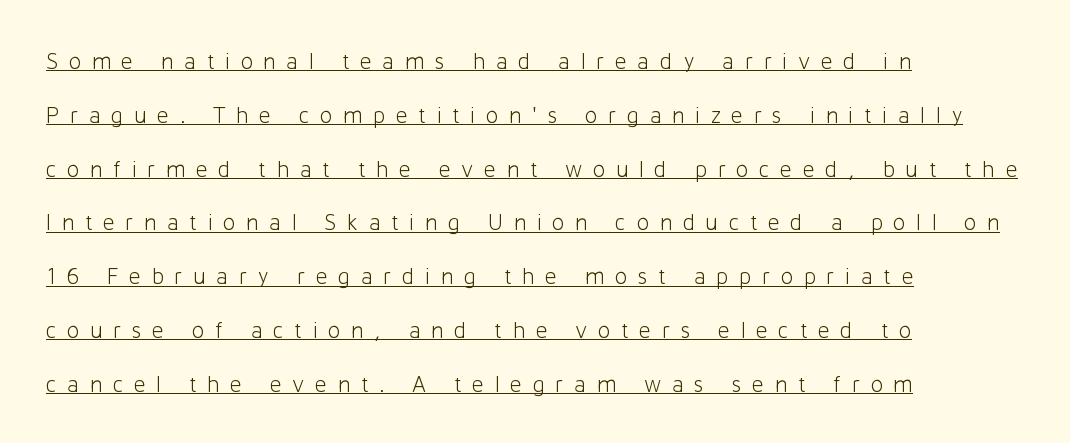
The image shows 23 px text type, upright; set left-aligned, loose line spacing (2.34x), unusually wide letter spacing (+0.46 em), underlined.
